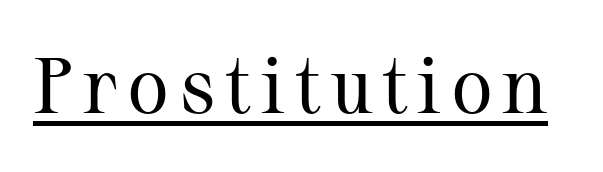
{"serif": "yes", "italic": "no", "bold": "no", "weight": "regular", "width": "normal", "stroke_contrast": "medium", "x_height": "medium", "monospaced": "no", "underline": "yes", "glyph_px": 78}
